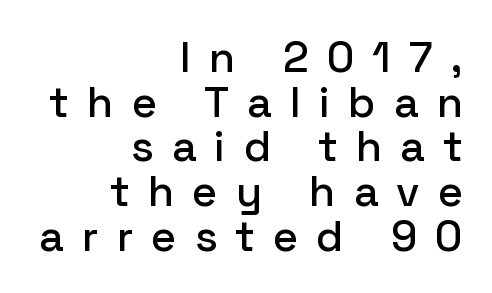
Only glyphs here, with clear space below each row. Which margin do the lines hug? The right one — the left edge is uneven. In terms of posture, this sample is upright. Is this a fixed-width face? No — the glyphs have proportional, varying widths. Substantial extra tracking has been applied to these lines.
